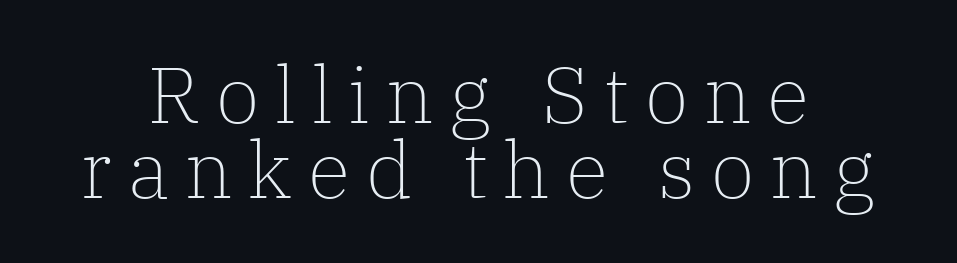
A bare baseline throughout the passage. Do the letters lean? They stand straight. Substantial extra tracking has been applied to these lines. In terms of letterform style, serifs are clearly present. Think of a printed novel: that variable character pitch is what you see here. Caption: face not bold, strokes unweighted.
